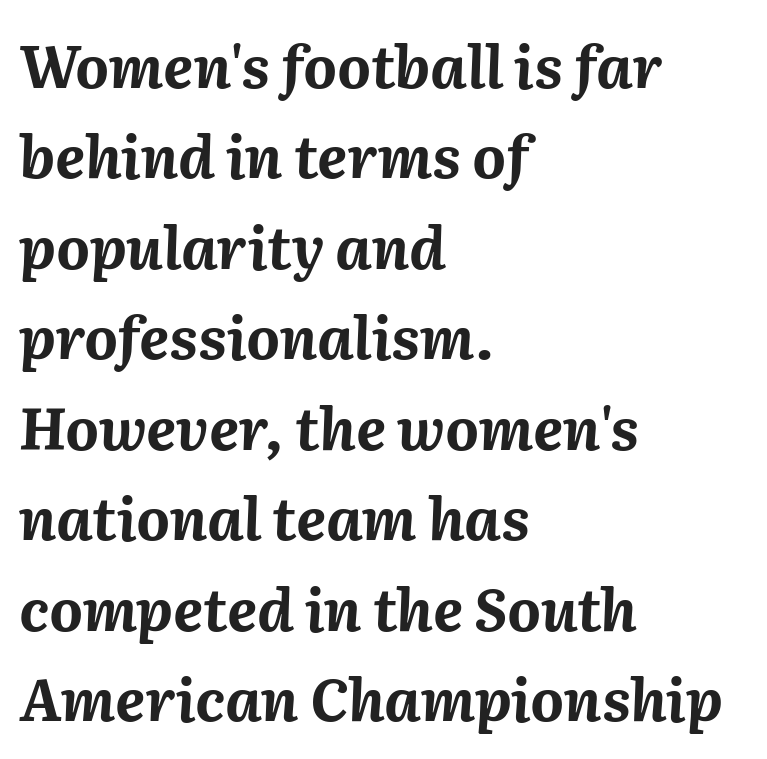
{"italic": "yes", "lean": "right", "slant_degrees": 2, "bold": "yes", "weight": "bold", "width": "normal", "stroke_contrast": "medium", "x_height": "medium", "monospaced": "no", "underline": "no", "align": "left", "line_spacing": "normal", "line_spacing_ratio": 1.56, "letter_spacing": "normal", "letter_spacing_em": 0.0, "glyph_px": 58}
